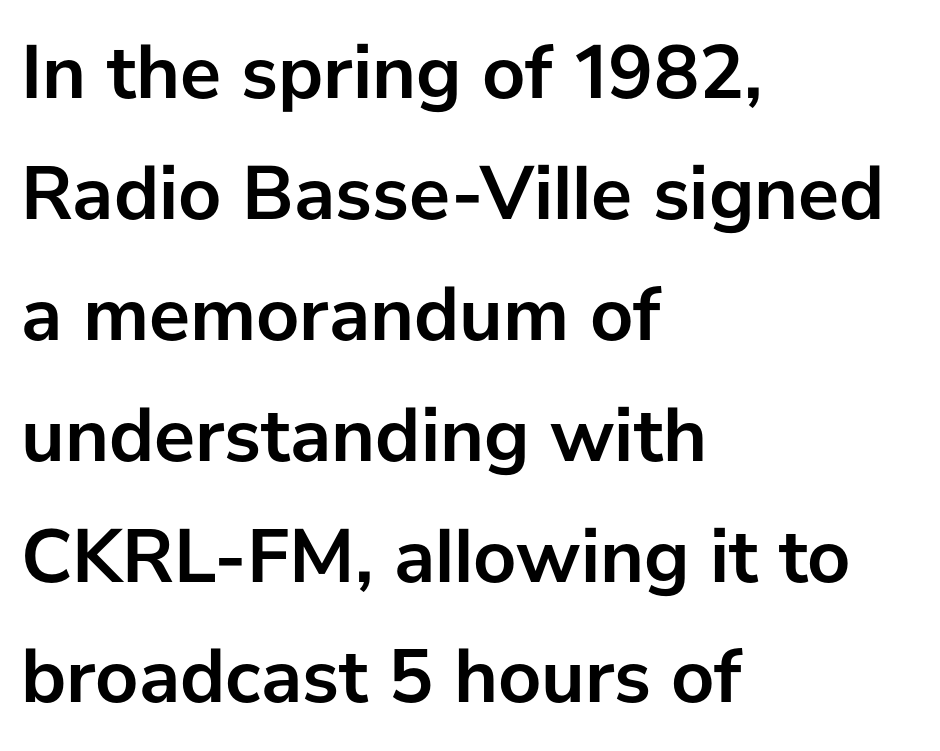
Q: Is the text bold? A: Yes.
Q: Is the text italic (slanted)? A: No, it is upright.
Q: Is the typeface a serif or a sans-serif typeface? A: Sans-serif.
Q: Is the text underlined? A: No.
Q: How is the paragraph aligned? A: Left-aligned.
Q: Is the spacing between letters normal or unusually wide? A: Normal.
Q: Is the spacing between lines tight, normal or loose? A: Normal.
Q: Width (condensed, normal, or wide)? A: Normal.
Q: Stroke contrast? A: Low.
Q: x-height? A: Medium.
Q: Monospaced? A: No.
